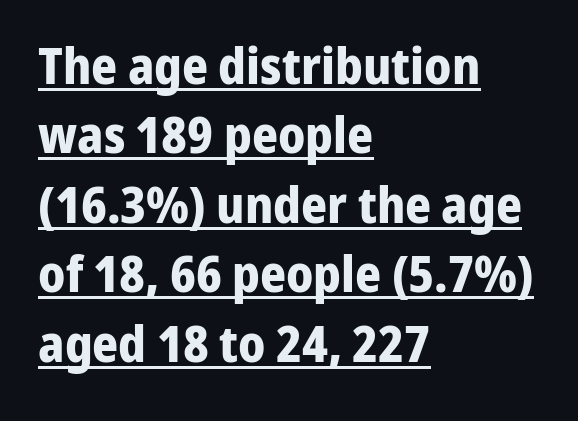
{"serif": "no", "italic": "no", "bold": "yes", "weight": "bold", "width": "normal", "stroke_contrast": "low", "x_height": "medium", "monospaced": "no", "underline": "yes", "align": "left", "line_spacing": "normal", "line_spacing_ratio": 1.39, "letter_spacing": "normal", "letter_spacing_em": 0.0, "glyph_px": 50}
